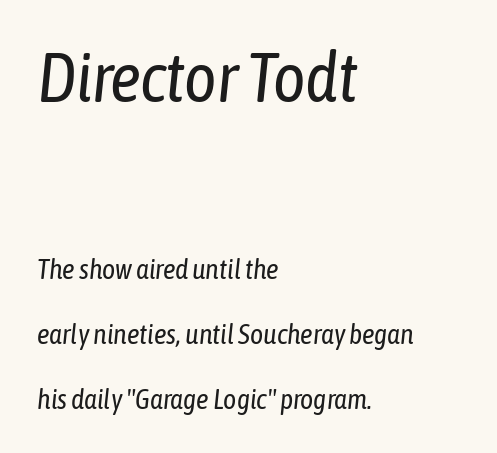
{"italic": "yes", "lean": "right", "slant_degrees": 6, "bold": "no", "weight": "regular", "width": "condensed", "stroke_contrast": "low", "x_height": "medium", "monospaced": "no", "underline": "no", "align": "left", "line_spacing": "loose", "line_spacing_ratio": 2.32, "letter_spacing": "normal", "letter_spacing_em": 0.0, "larger_block": "first", "size_ratio": 2.46, "glyph_px": 69}
